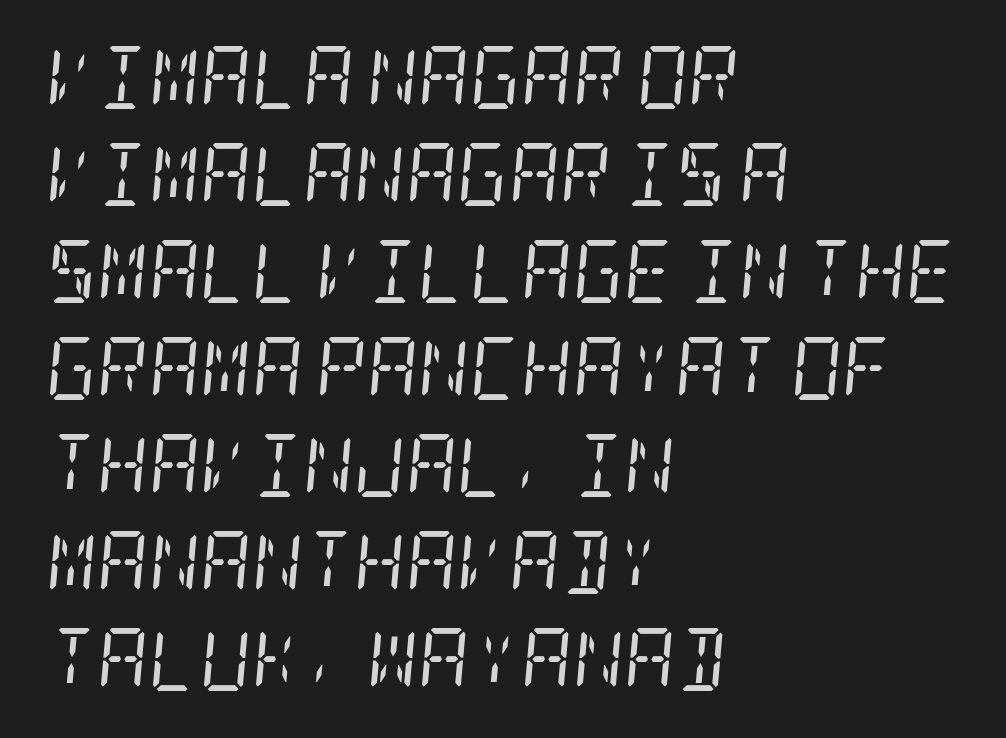
{"serif": "yes", "italic": "yes", "lean": "right", "slant_degrees": 5, "bold": "no", "weight": "regular", "width": "condensed", "stroke_contrast": "low", "x_height": "large", "underline": "no", "align": "left", "line_spacing": "normal", "line_spacing_ratio": 1.54, "letter_spacing": "normal", "letter_spacing_em": 0.0, "glyph_px": 63}
